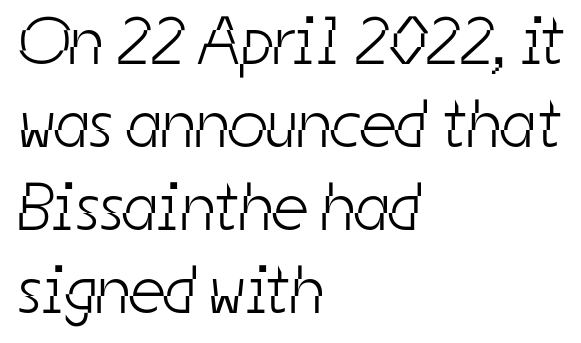
{"serif": "no", "bold": "no", "weight": "light", "width": "condensed", "stroke_contrast": "low", "x_height": "medium", "monospaced": "no", "underline": "no", "align": "left", "line_spacing_ratio": 1.22, "letter_spacing": "normal", "letter_spacing_em": 0.0, "glyph_px": 68}
